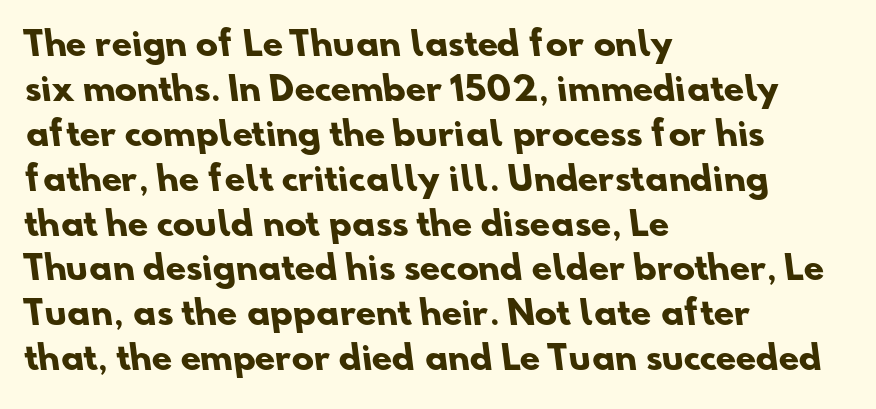
{"serif": "no", "bold": "yes", "weight": "heavy", "width": "normal", "stroke_contrast": "low", "x_height": "small", "monospaced": "no", "underline": "no", "align": "left", "line_spacing": "normal", "line_spacing_ratio": 1.36, "letter_spacing": "normal", "letter_spacing_em": 0.0, "glyph_px": 33}
